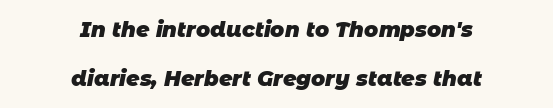
The zone under the glyphs is completely vacant. The text block is weighted toward neither margin, spreading evenly from the middle. This block would shrink considerably if given ordinary leading; it's expanded now. Letter spacing: default. Summary of weight: heavy, a full bold.
